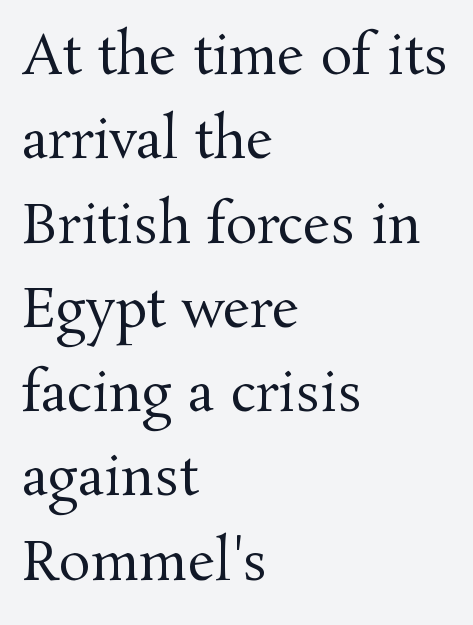
Q: Is the text bold? A: No.
Q: Is the text italic (slanted)? A: No, it is upright.
Q: Is the typeface a serif or a sans-serif typeface? A: Serif.
Q: Is the text underlined? A: No.
Q: How is the paragraph aligned? A: Left-aligned.
Q: Is the spacing between letters normal or unusually wide? A: Normal.
Q: Is the spacing between lines tight, normal or loose? A: Normal.
Q: Width (condensed, normal, or wide)? A: Normal.
Q: Stroke contrast? A: Medium.
Q: x-height? A: Medium.
Q: Monospaced? A: No.
